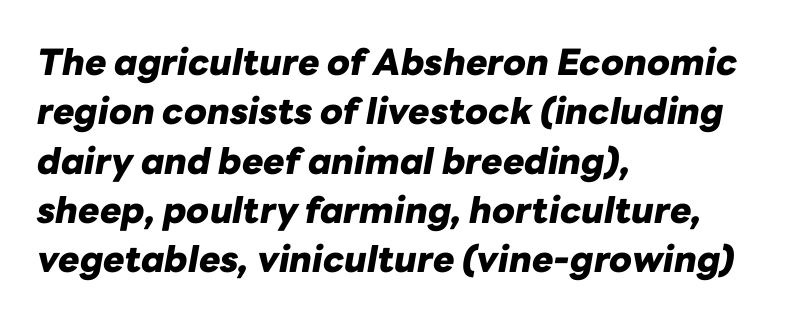
Q: Is the text bold? A: Yes.
Q: Is the text italic (slanted)? A: Yes, it leans right by about 10 degrees.
Q: Is the text underlined? A: No.
Q: How is the paragraph aligned? A: Left-aligned.
Q: Is the spacing between letters normal or unusually wide? A: Normal.
Q: Is the spacing between lines tight, normal or loose? A: Normal.
Q: Width (condensed, normal, or wide)? A: Normal.
Q: Stroke contrast? A: Low.
Q: x-height? A: Medium.
Q: Monospaced? A: No.
